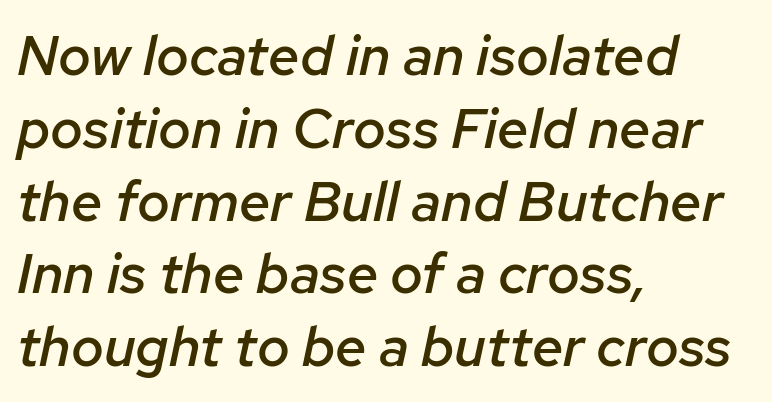
Glyph-to-glyph distance matches everyday printed text. Quick note: underline off. This is oblique type, the kind used for emphasis or titles. The letters advance in unequal steps, a hallmark of proportional type.
